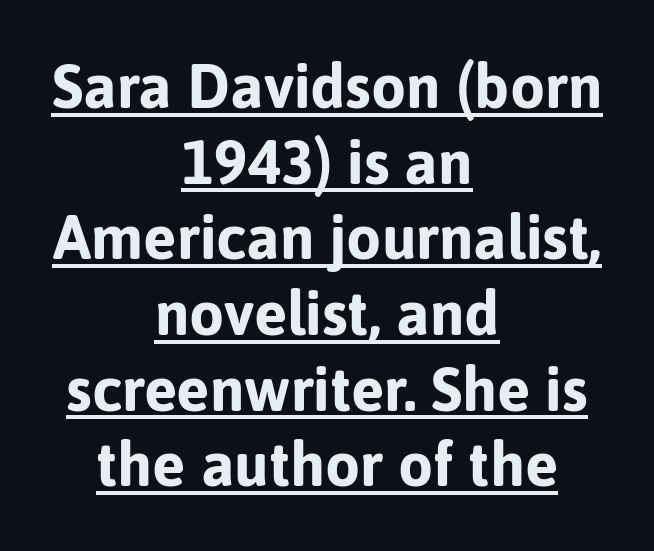
The string is rendered with underlining switched on. Short note: letters normally spaced. Both edges are ragged and mirror each other, which tells us the setting is centered. A typesetter would mark this as roman, not italic. A full-strength bold gives these letters their thick strokes. Note the varied advance widths — an 'i' is clearly narrower than an 'm'.
